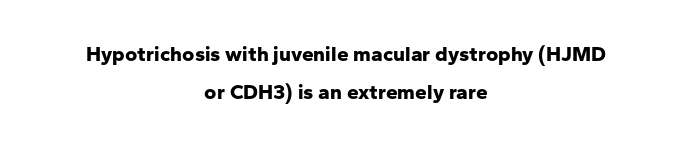
{"italic": "no", "bold": "yes", "underline": "no", "align": "center", "line_spacing_ratio": 1.8, "letter_spacing": "normal", "letter_spacing_em": 0.0, "glyph_px": 21}
